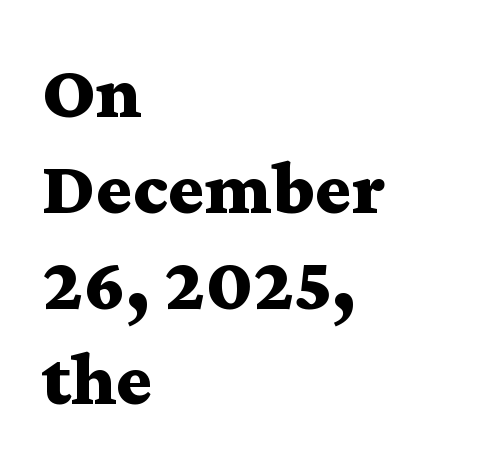
Summary of weight: heavy, a full bold. Observe the serifs anchoring each vertical stroke in this sample. Beneath every word, the page is bare. The paragraph shown leans on its left margin. The gaps between neighbouring characters are ordinary and unremarkable.
